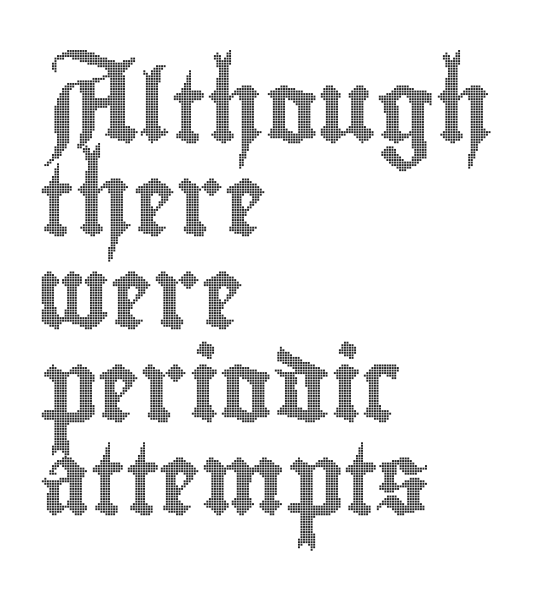
Glyph-to-glyph distance matches everyday printed text. Italic? Not at all — the glyphs are vertical. This sample keeps an unexceptional amount of space between lines. Think of a printed novel: that variable character pitch is what you see here. A clean baseline with only descenders dipping below it.
